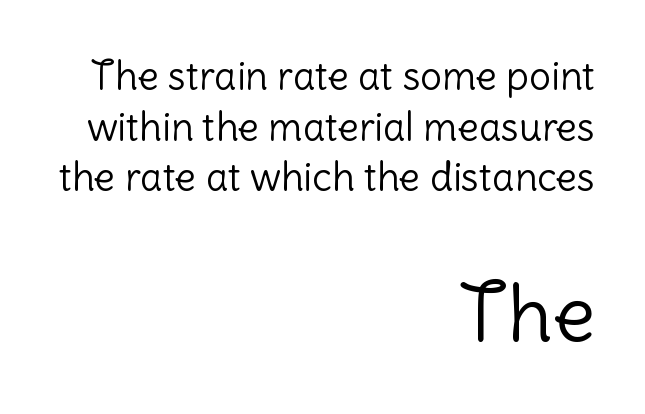
The image shows 78 px light sans-serif type, upright; set right-aligned, normal line spacing (1.3x), normal letter spacing, not underlined; the second (bottom) block is 2.0x larger; low stroke contrast and a medium x-height.
